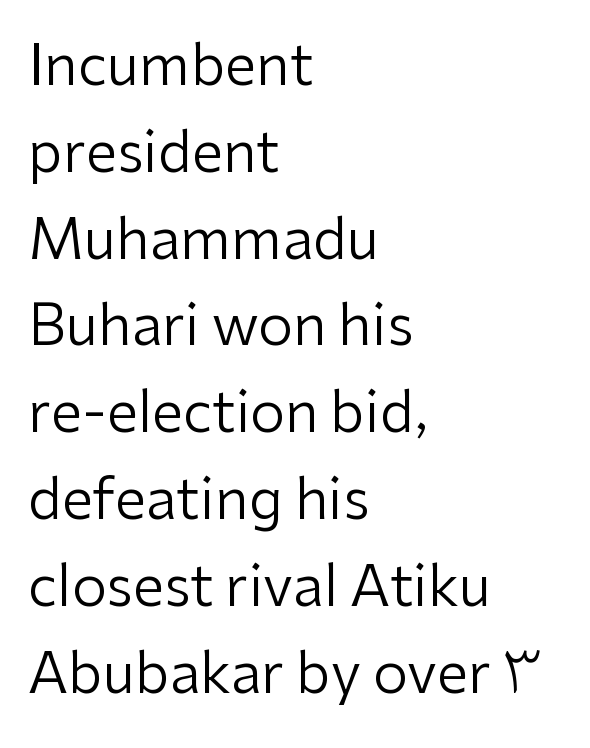
{"serif": "no", "italic": "no", "bold": "no", "weight": "regular", "width": "normal", "stroke_contrast": "low", "x_height": "medium", "monospaced": "no", "underline": "no", "align": "left", "line_spacing": "normal", "line_spacing_ratio": 1.55, "letter_spacing": "normal", "letter_spacing_em": 0.0, "glyph_px": 56}
